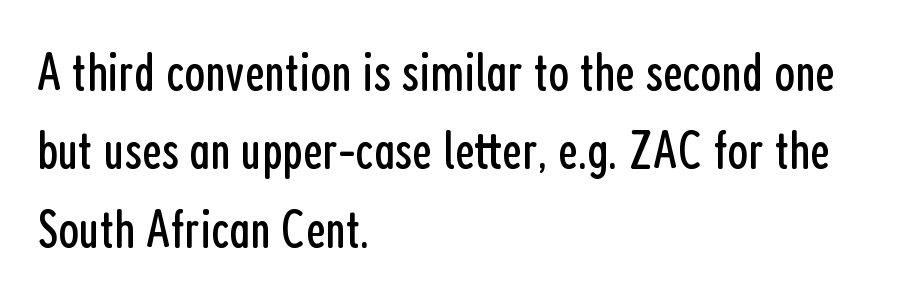
{"serif": "no", "italic": "no", "bold": "no", "weight": "regular", "width": "condensed", "stroke_contrast": "low", "x_height": "medium", "monospaced": "no", "underline": "no", "align": "left", "line_spacing": "normal", "line_spacing_ratio": 1.45, "letter_spacing": "normal", "letter_spacing_em": 0.0, "glyph_px": 54}
